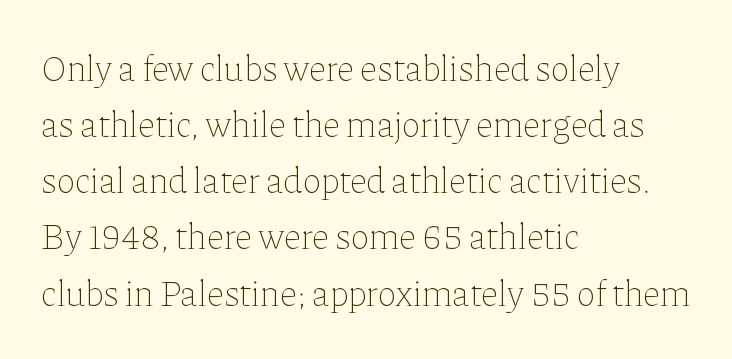
{"italic": "no", "bold": "no", "weight": "thin", "width": "normal", "stroke_contrast": "low", "x_height": "medium", "monospaced": "no", "underline": "no", "align": "left", "line_spacing": "normal", "line_spacing_ratio": 1.56, "letter_spacing": "normal", "letter_spacing_em": 0.0, "glyph_px": 36}
